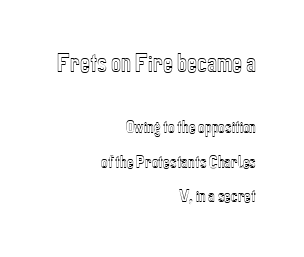
Q: Is the text italic (slanted)? A: No, it is upright.
Q: Is the text underlined? A: No.
Q: How is the paragraph aligned? A: Right-aligned.
Q: Is the spacing between letters normal or unusually wide? A: Normal.
Q: Is the spacing between lines tight, normal or loose? A: Loose.
Q: Which block of text is set in a larger size, the first (top) or the second (bottom)? A: The first (top) one.
